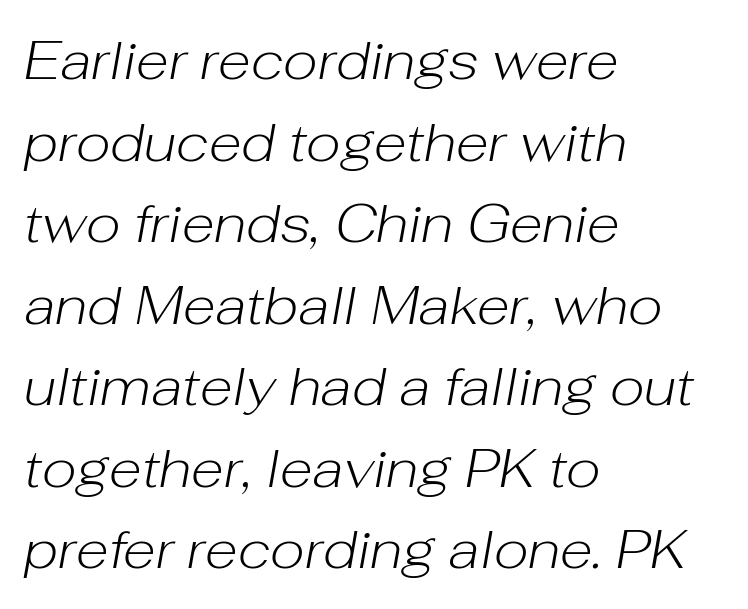
{"italic": "yes", "lean": "right", "slant_degrees": 10, "bold": "no", "weight": "light", "width": "normal", "stroke_contrast": "low", "x_height": "medium", "monospaced": "no", "underline": "no", "align": "left", "line_spacing": "normal", "line_spacing_ratio": 1.51, "letter_spacing": "normal", "letter_spacing_em": 0.0, "glyph_px": 54}
